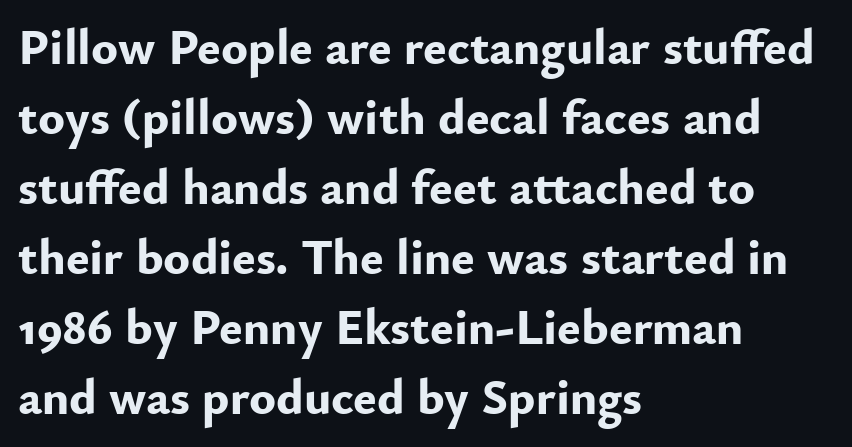
Q: Is the text bold? A: Yes.
Q: Is the text italic (slanted)? A: No, it is upright.
Q: Is the typeface a serif or a sans-serif typeface? A: Sans-serif.
Q: Is the text underlined? A: No.
Q: How is the paragraph aligned? A: Left-aligned.
Q: Is the spacing between letters normal or unusually wide? A: Normal.
Q: Is the spacing between lines tight, normal or loose? A: Normal.
Q: Width (condensed, normal, or wide)? A: Normal.
Q: Stroke contrast? A: Low.
Q: x-height? A: Small.
Q: Monospaced? A: No.
